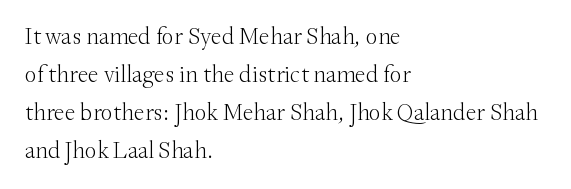
Caption: standard tracking, unaltered. How would I describe the line gaps? Plain and ordinary. Notice how the stems are strictly vertical — no italics here. The typeface has the unassuming heft of standard copy or less. The lines are quadded left.
